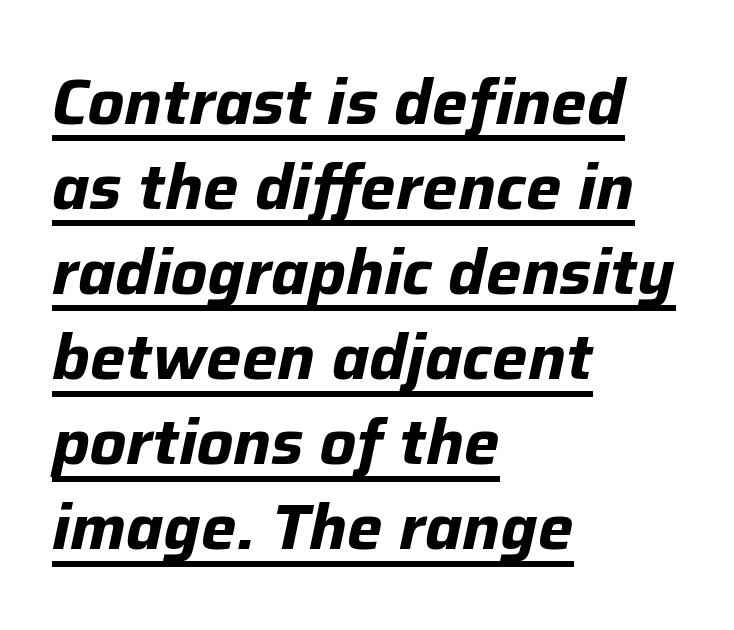
Q: Is the text bold? A: Yes.
Q: Is the text italic (slanted)? A: Yes, it leans right by about 12 degrees.
Q: Is the text underlined? A: Yes.
Q: How is the paragraph aligned? A: Left-aligned.
Q: Is the spacing between letters normal or unusually wide? A: Normal.
Q: Is the spacing between lines tight, normal or loose? A: Normal.
Q: Width (condensed, normal, or wide)? A: Normal.
Q: Stroke contrast? A: Low.
Q: x-height? A: Medium.
Q: Monospaced? A: No.
